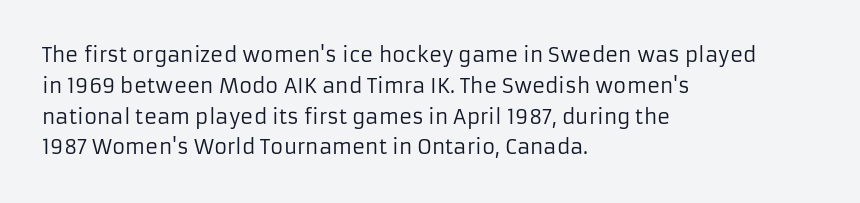
Unmarked baselines from the first word to the last. Between one letter and the next there's only the usual sliver of space. Left-aligned paragraph, ragged on the right. Compared with typical paragraphs, the rows here are spaced about the same. It's the straight-up-and-down kind of type.
